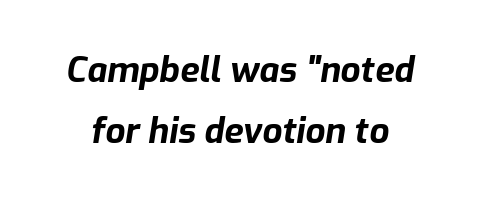
The image shows 35 px bold type, italic (leaning right); set line spacing 1.75x, normal letter spacing, not underlined; low stroke contrast and a medium x-height.
